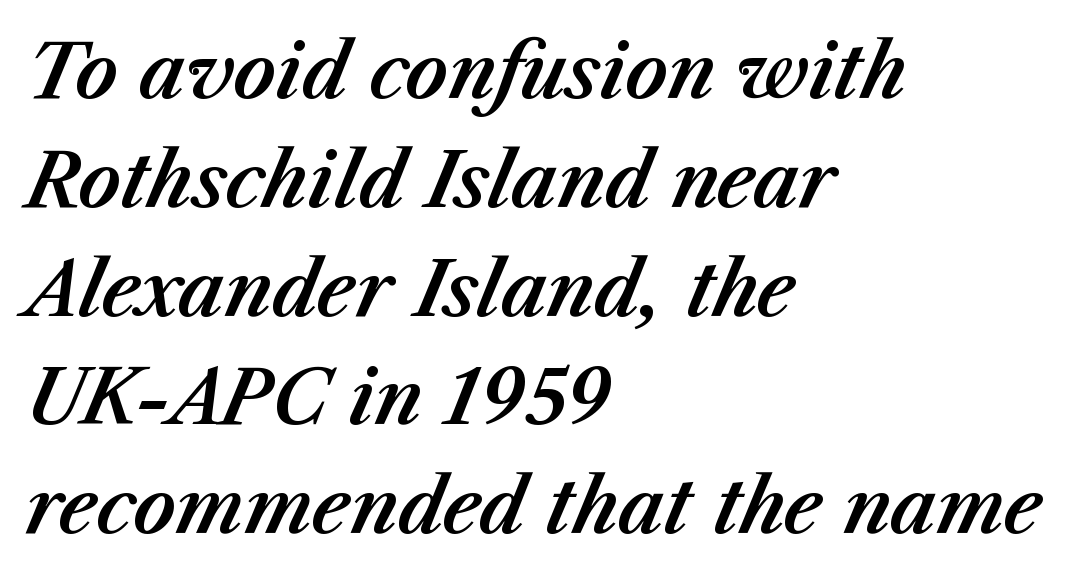
The image shows 74 px text type, italic (leaning right); set left-aligned, normal line spacing (1.47x), normal letter spacing, not underlined; medium stroke contrast and a medium x-height.
